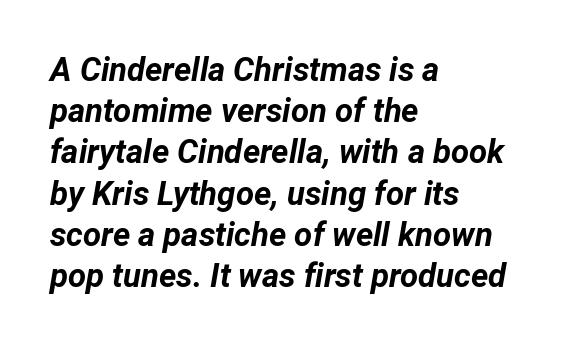
The image shows 33 px bold type, italic (leaning right); set left-aligned, normal line spacing (1.25x), normal letter spacing, not underlined; low stroke contrast and a medium x-height.
